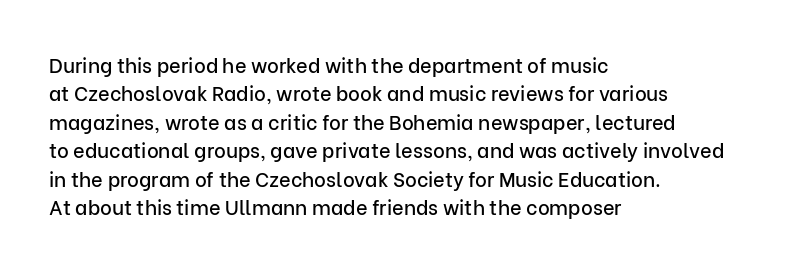
The image shows 20 px text type, upright; set left-aligned, normal line spacing (1.42x), normal letter spacing, not underlined.
